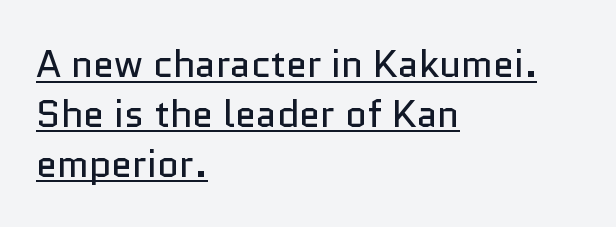
Q: Is the text bold? A: No.
Q: Is the text italic (slanted)? A: No, it is upright.
Q: Is the typeface a serif or a sans-serif typeface? A: Sans-serif.
Q: Is the text underlined? A: Yes.
Q: How is the paragraph aligned? A: Left-aligned.
Q: Is the spacing between letters normal or unusually wide? A: Normal.
Q: Is the spacing between lines tight, normal or loose? A: Normal.
Q: Width (condensed, normal, or wide)? A: Normal.
Q: Stroke contrast? A: Low.
Q: x-height? A: Medium.
Q: Monospaced? A: No.
